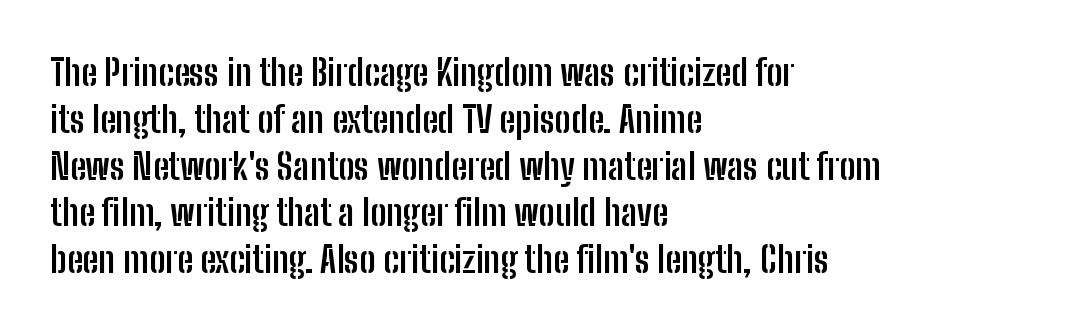
{"serif": "no", "italic": "no", "bold": "yes", "weight": "semibold", "width": "condensed", "stroke_contrast": "low", "x_height": "medium", "monospaced": "no", "underline": "no", "align": "left", "line_spacing": "normal", "line_spacing_ratio": 1.3, "letter_spacing": "normal", "letter_spacing_em": 0.0, "glyph_px": 36}
